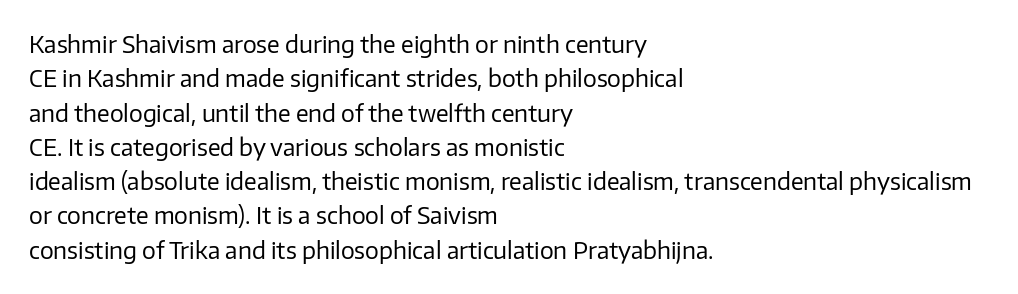
The vertical gap from one line to the next is medium. These lines were composed using upright roman letters. Horizontal alignment here is leftward, the default for most running prose. The gaps between neighbouring characters are ordinary and unremarkable. Weight: regular or lighter.
